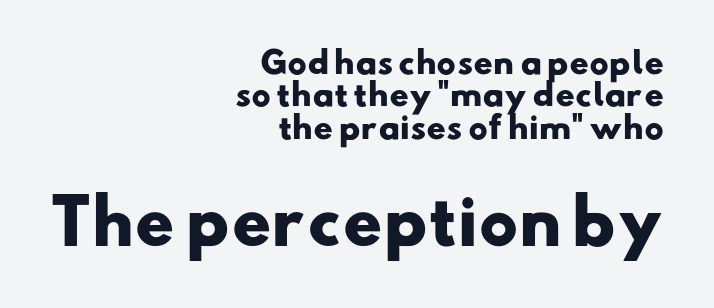
These lines are composed in type without serifs. Do the characters align in a grid? No, the font is proportional. Caption: standard tracking, unaltered. Honestly, there is no underline to notice here at all.
